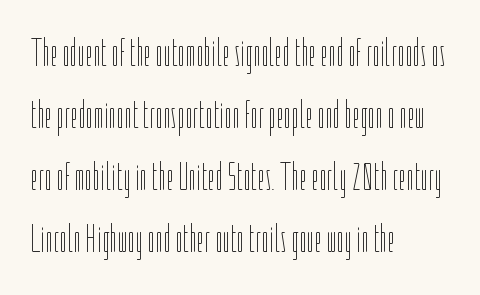
Looks like regular typesetting: each glyph gets only the width it needs. The rows are spaced the way most documents space them. The rendering anchors every line to the left-hand side. No extra ink here — the face is not bold. The strip under each line holds only bare page.
